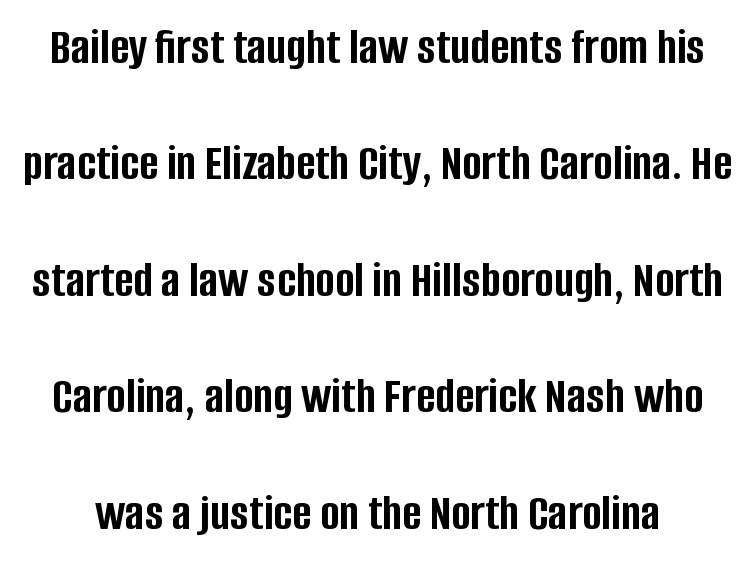
{"serif": "no", "italic": "no", "bold": "yes", "weight": "semibold", "width": "condensed", "stroke_contrast": "low", "x_height": "large", "monospaced": "no", "underline": "no", "line_spacing": "loose", "line_spacing_ratio": 2.24, "letter_spacing": "normal", "letter_spacing_em": 0.0, "glyph_px": 52}
